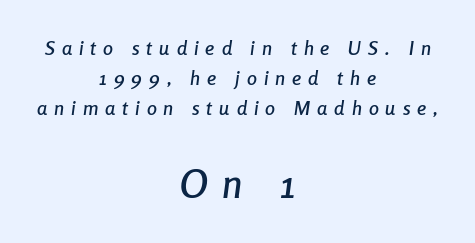
Q: Is the text italic (slanted)? A: Yes, it leans right by about 8 degrees.
Q: Is the text underlined? A: No.
Q: How is the paragraph aligned? A: Centered.
Q: Is the spacing between letters normal or unusually wide? A: Unusually wide.
Q: Is the spacing between lines tight, normal or loose? A: Normal.
Q: Which block of text is set in a larger size, the first (top) or the second (bottom)? A: The second (bottom) one.
Q: Width (condensed, normal, or wide)? A: Condensed.
Q: Stroke contrast? A: Low.
Q: x-height? A: Medium.
Q: Monospaced? A: No.
